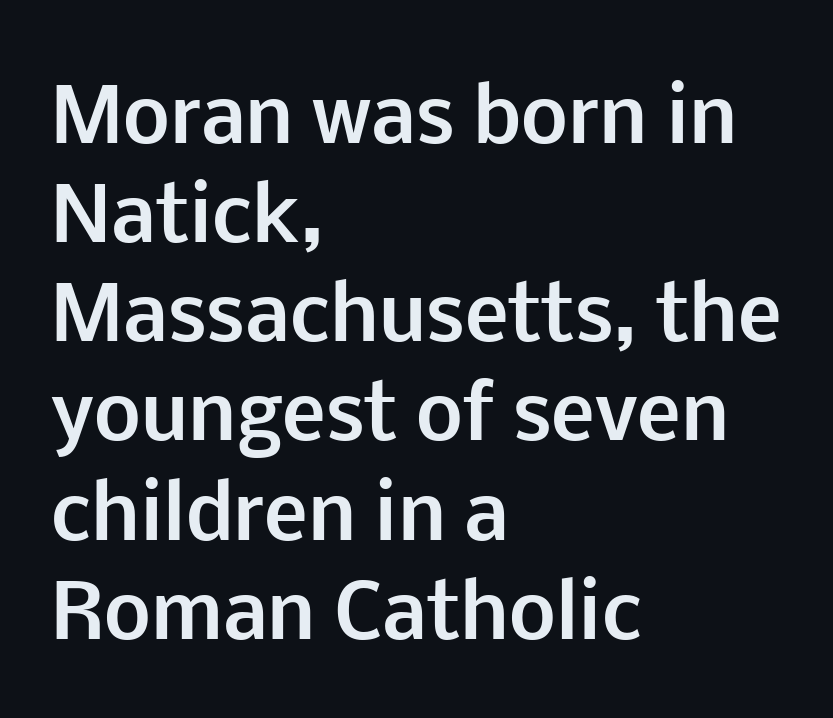
The image shows 74 px bold sans-serif type, upright; set left-aligned, normal line spacing (1.34x), normal letter spacing, not underlined; low stroke contrast and a medium x-height.
